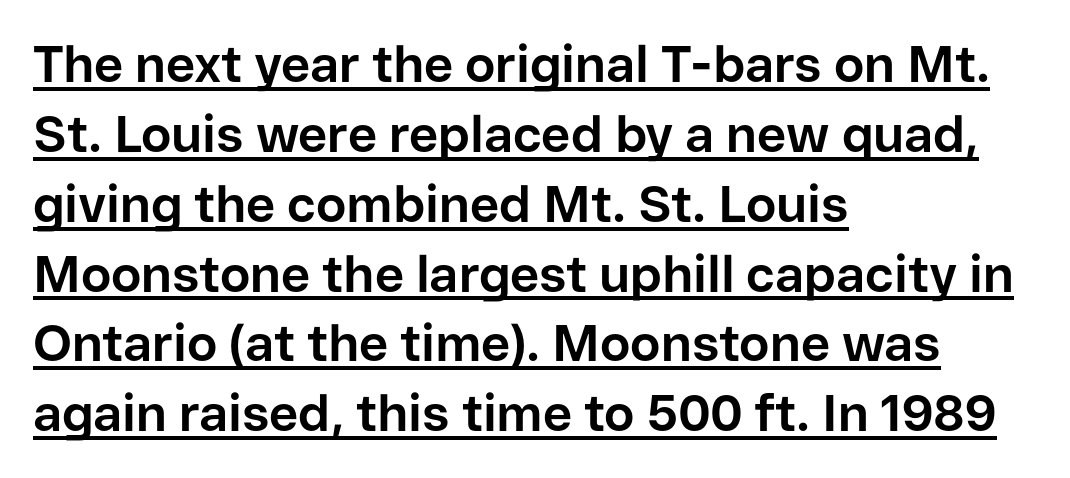
Q: Is the text bold? A: Yes.
Q: Is the text italic (slanted)? A: No, it is upright.
Q: Is the typeface a serif or a sans-serif typeface? A: Sans-serif.
Q: Is the text underlined? A: Yes.
Q: How is the paragraph aligned? A: Left-aligned.
Q: Is the spacing between letters normal or unusually wide? A: Normal.
Q: Is the spacing between lines tight, normal or loose? A: Normal.
Q: Width (condensed, normal, or wide)? A: Normal.
Q: Stroke contrast? A: Low.
Q: x-height? A: Medium.
Q: Monospaced? A: No.
